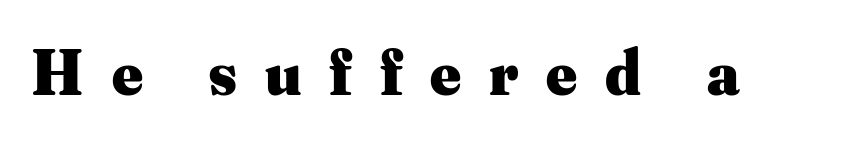
{"serif": "yes", "italic": "no", "bold": "yes", "weight": "heavy", "width": "normal", "stroke_contrast": "medium", "x_height": "small", "monospaced": "no", "underline": "no", "letter_spacing": "wide", "letter_spacing_em": 0.43, "glyph_px": 65}
